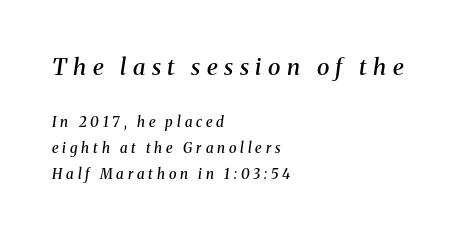
The image shows 23 px text type, italic (leaning right); set left-aligned, line spacing 1.85x, unusually wide letter spacing (+0.28 em), not underlined; the first (top) block is 1.64x larger.
